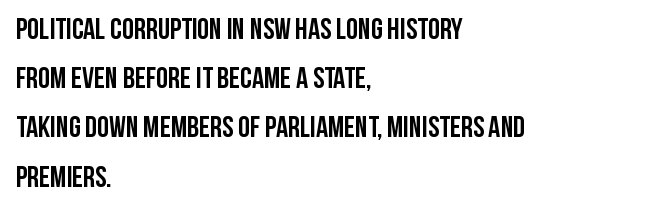
The image shows 30 px semibold, condensed sans-serif type, upright; set left-aligned, normal line spacing (1.64x), normal letter spacing, not underlined; low stroke contrast and a large x-height.
